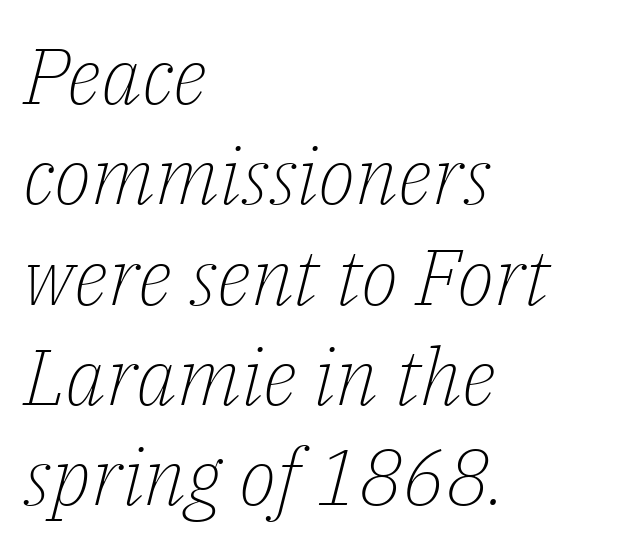
Slant detected: the letters are inclined. Normally led — the rows are evenly, conventionally spaced. Here the glyphs are tracked normally, forming tight word shapes. Weight: in the light-to-regular range. Plain, unruled lines of type. One-word summary of the alignment: left.
